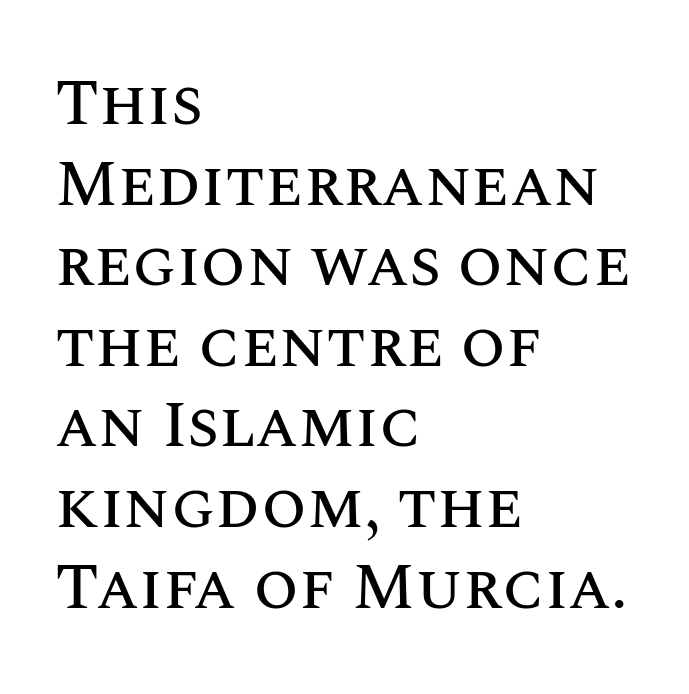
Note the varied advance widths — an 'i' is clearly narrower than an 'm'. Between one letter and the next there's only the usual sliver of space. When letters stand straight like this, we call the style roman or upright. Bare-footed words on every line. The setting favours the left margin, as ordinary paragraphs usually do.
